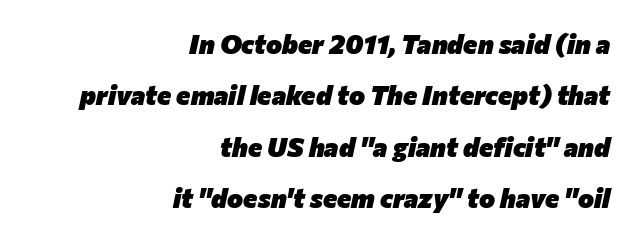
The image shows 27 px bold type, italic (leaning right); set right-aligned, loose line spacing (1.9x), normal letter spacing, not underlined.
